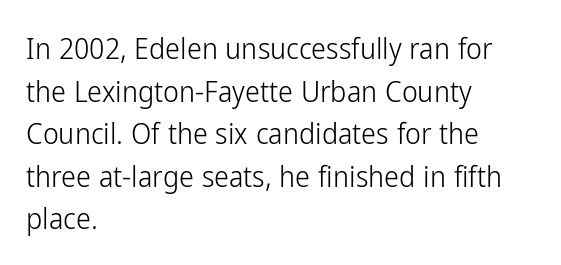
Q: Is the text bold? A: No.
Q: Is the text italic (slanted)? A: No, it is upright.
Q: Is the typeface a serif or a sans-serif typeface? A: Sans-serif.
Q: Is the text underlined? A: No.
Q: How is the paragraph aligned? A: Left-aligned.
Q: Is the spacing between letters normal or unusually wide? A: Normal.
Q: Is the spacing between lines tight, normal or loose? A: Normal.
Q: Width (condensed, normal, or wide)? A: Condensed.
Q: Stroke contrast? A: Low.
Q: x-height? A: Medium.
Q: Monospaced? A: No.
